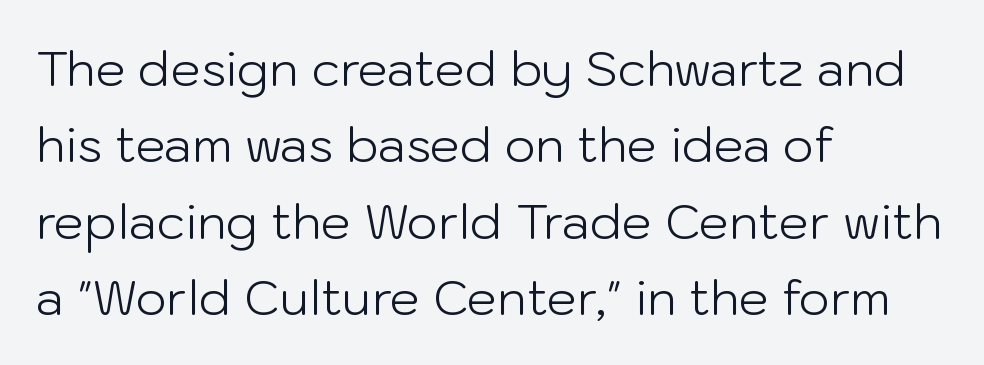
Q: Is the text bold? A: No.
Q: Is the text italic (slanted)? A: No, it is upright.
Q: Is the typeface a serif or a sans-serif typeface? A: Sans-serif.
Q: Is the text underlined? A: No.
Q: How is the paragraph aligned? A: Left-aligned.
Q: Is the spacing between letters normal or unusually wide? A: Normal.
Q: Is the spacing between lines tight, normal or loose? A: Normal.
Q: Width (condensed, normal, or wide)? A: Normal.
Q: Stroke contrast? A: Low.
Q: x-height? A: Medium.
Q: Monospaced? A: No.
